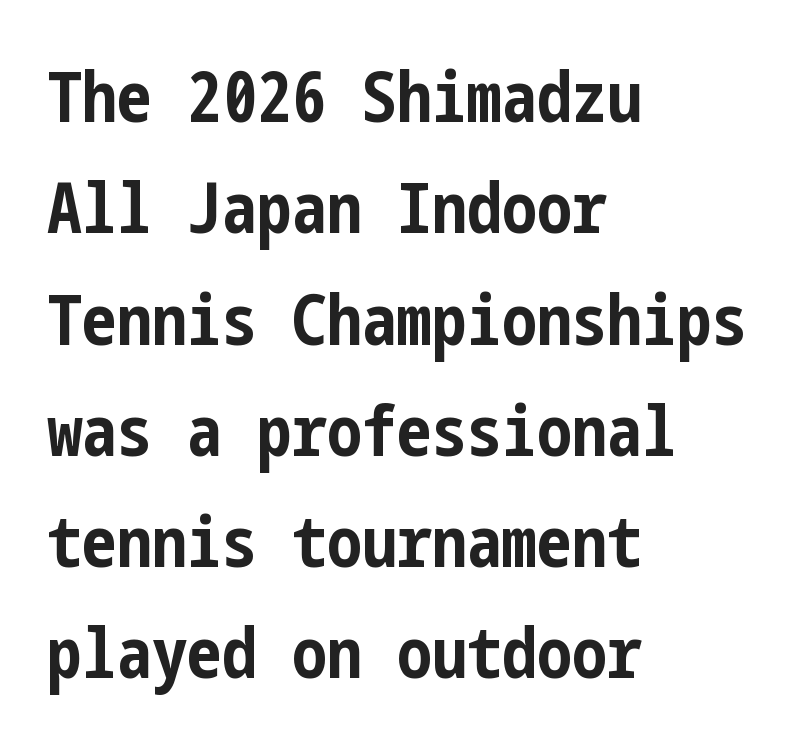
Q: Is the text bold? A: Yes.
Q: Is the text italic (slanted)? A: No, it is upright.
Q: Is the typeface a serif or a sans-serif typeface? A: Sans-serif.
Q: Is the text underlined? A: No.
Q: How is the paragraph aligned? A: Left-aligned.
Q: Is the spacing between letters normal or unusually wide? A: Normal.
Q: Is the spacing between lines tight, normal or loose? A: Normal.
Q: Width (condensed, normal, or wide)? A: Condensed.
Q: Stroke contrast? A: Low.
Q: x-height? A: Medium.
